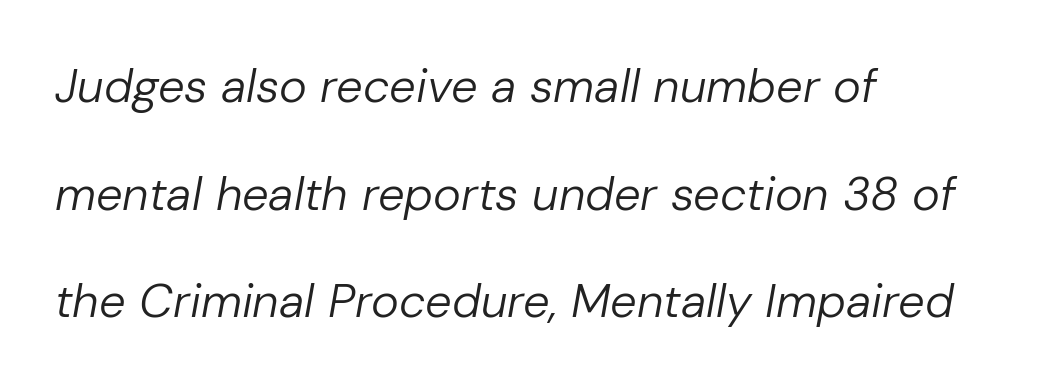
This sample trades compactness for vertical openness between lines. The rendering anchors every line to the left-hand side. The letters advance in unequal steps, a hallmark of proportional type. The passage shown leans; its letterforms are oblique. Unbolded letterforms with no extra heft. The letterforms sit shoulder to shoulder at normal distance.
